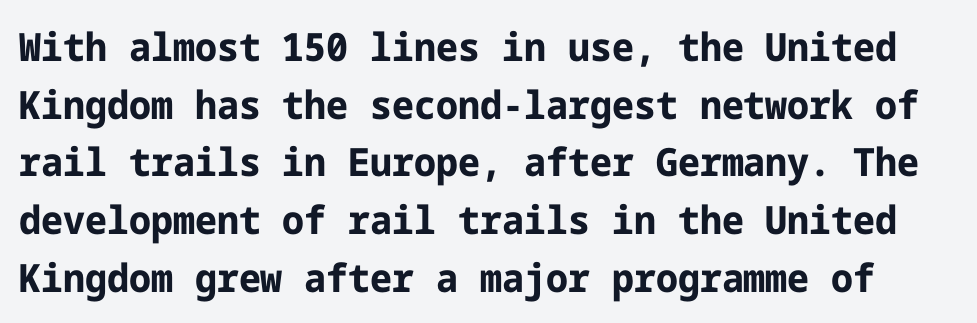
How would I describe the line gaps? Plain and ordinary. Compared with typical body copy, the letter spacing here is the same. The strip under each line holds only bare page. The letters carry no serifs — their stems end cleanly without finishing strokes.
